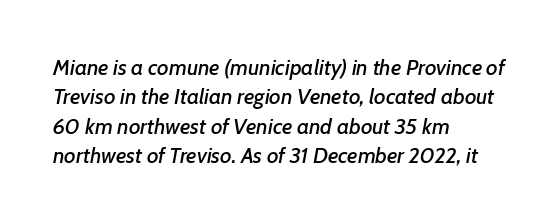
One-word summary of the alignment: left. These lines were composed using italics. One glance says typical: line gaps are just what's usual. This rendering features lettering with no underline.
